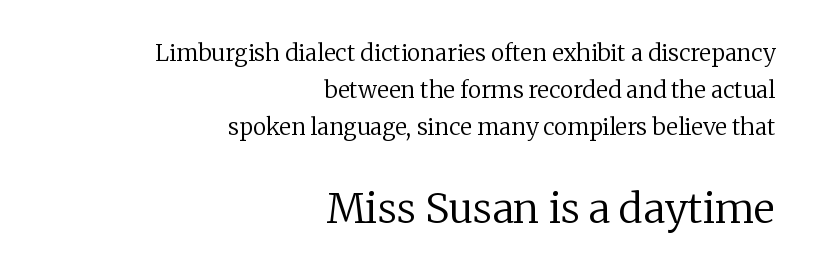
{"serif": "yes", "italic": "no", "bold": "no", "weight": "regular", "width": "normal", "stroke_contrast": "low", "x_height": "medium", "monospaced": "no", "underline": "no", "align": "right", "line_spacing": "normal", "line_spacing_ratio": 1.61, "letter_spacing": "normal", "letter_spacing_em": 0.0, "larger_block": "second", "size_ratio": 1.78, "glyph_px": 41}
